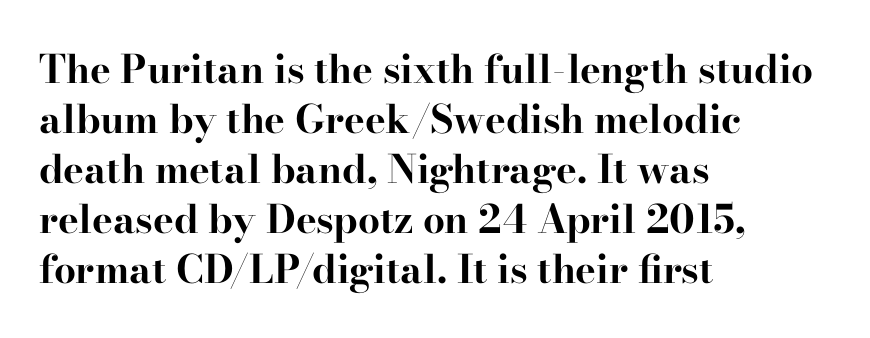
Typeset ragged right — the left edge is the straight one. A typesetter would call this zero additional tracking. Students, observe: this is what conventionally led text looks like. Decoration check: the copy has no underline.
